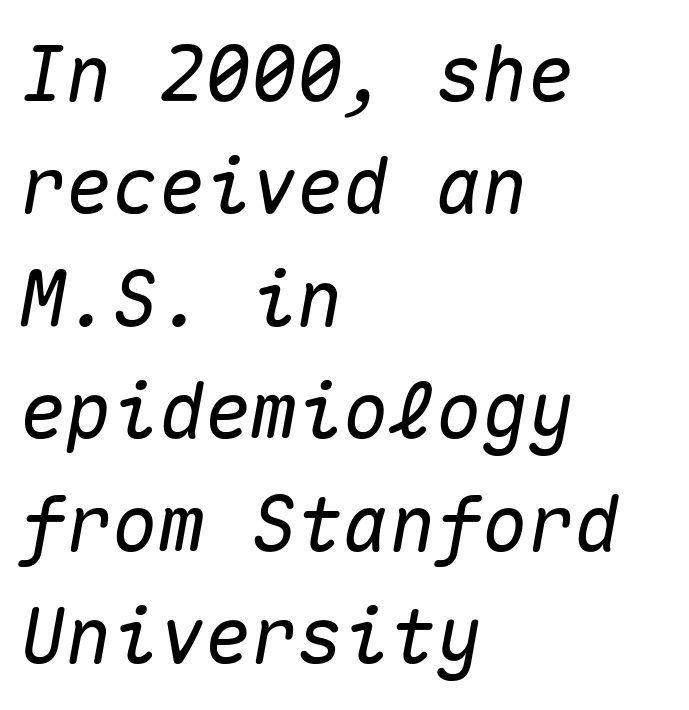
The image shows 77 px text type, italic (leaning right), monospaced; set left-aligned, normal line spacing (1.46x), normal letter spacing, not underlined; medium stroke contrast and a medium x-height.
